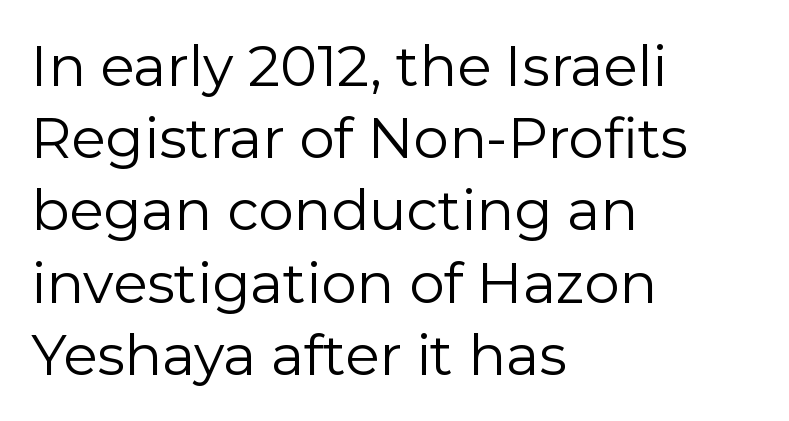
{"serif": "no", "italic": "no", "bold": "no", "weight": "regular", "width": "normal", "stroke_contrast": "low", "x_height": "medium", "monospaced": "no", "underline": "no", "align": "left", "line_spacing": "normal", "line_spacing_ratio": 1.29, "letter_spacing": "normal", "letter_spacing_em": 0.0, "glyph_px": 56}
